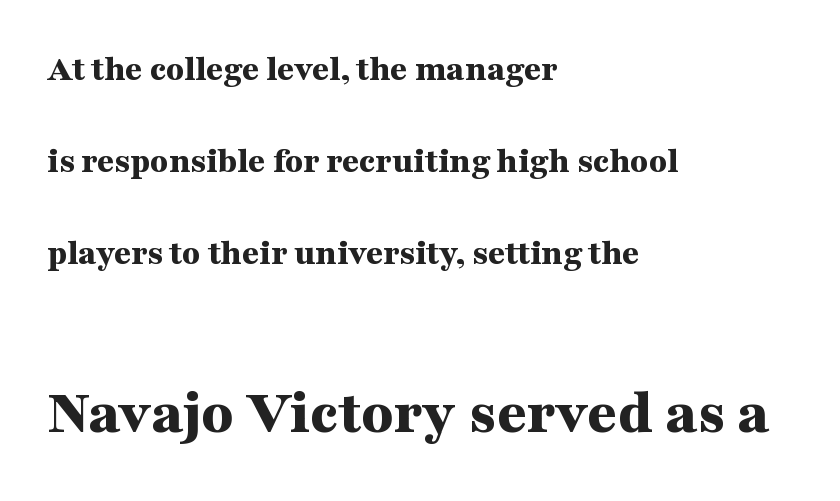
Q: Is the text bold? A: Yes.
Q: Is the text italic (slanted)? A: No, it is upright.
Q: Is the typeface a serif or a sans-serif typeface? A: Serif.
Q: Is the text underlined? A: No.
Q: How is the paragraph aligned? A: Left-aligned.
Q: Is the spacing between letters normal or unusually wide? A: Normal.
Q: Is the spacing between lines tight, normal or loose? A: Loose.
Q: Which block of text is set in a larger size, the first (top) or the second (bottom)? A: The second (bottom) one.
Q: Width (condensed, normal, or wide)? A: Wide.
Q: Stroke contrast? A: Medium.
Q: x-height? A: Medium.
Q: Monospaced? A: No.
